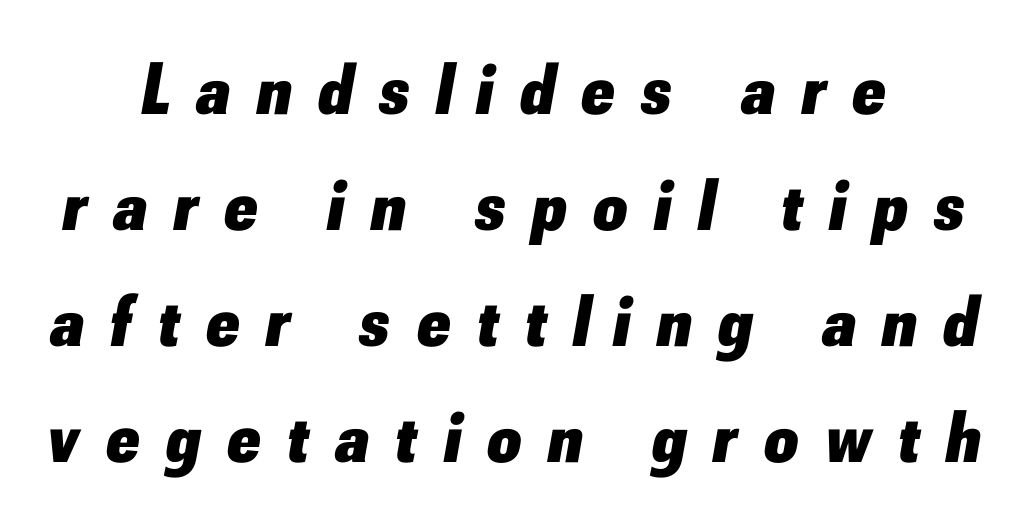
The face used here has a pronounced slope to its letters. Glyph-to-glyph distance is far greater than everyday printed text. Vertically, the passage feels balanced, rows spaced as you'd expect. You could not count columns in this text — the font is proportionally spaced. A full-strength bold gives these letters their thick strokes.
